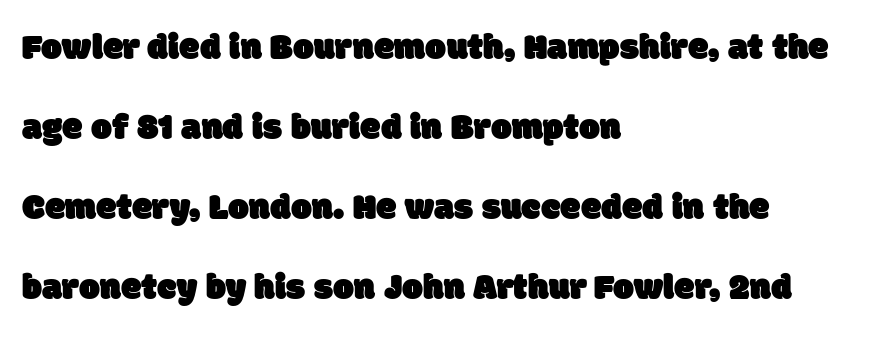
{"serif": "no", "width": "normal", "stroke_contrast": "low", "x_height": "large", "monospaced": "no", "underline": "no", "align": "left", "line_spacing": "loose", "line_spacing_ratio": 2.16, "letter_spacing": "normal", "letter_spacing_em": 0.0, "glyph_px": 37}
